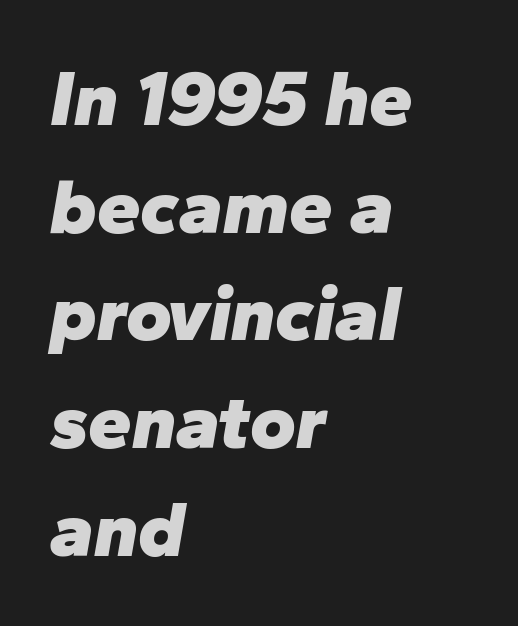
The image shows 78 px heavy type, italic (leaning right); set left-aligned, normal line spacing (1.38x), normal letter spacing, not underlined; low stroke contrast and a medium x-height.
